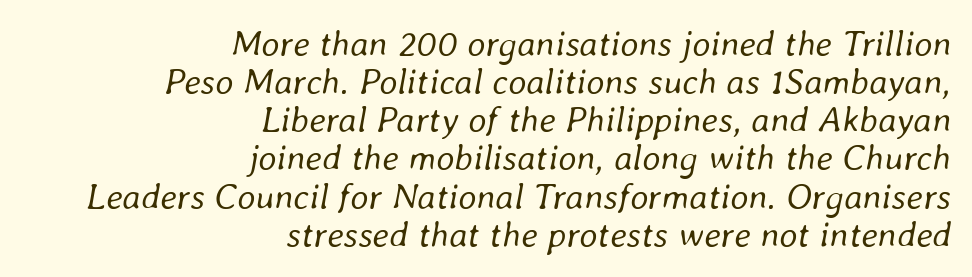
Vertically, the passage feels compressed, each row crowding the next. The space directly below the letters is spotless. Horizontal alignment here is rightward, an uncommon choice for prose. The strokes carry an ordinary text weight at most. These lines were composed using italics.
